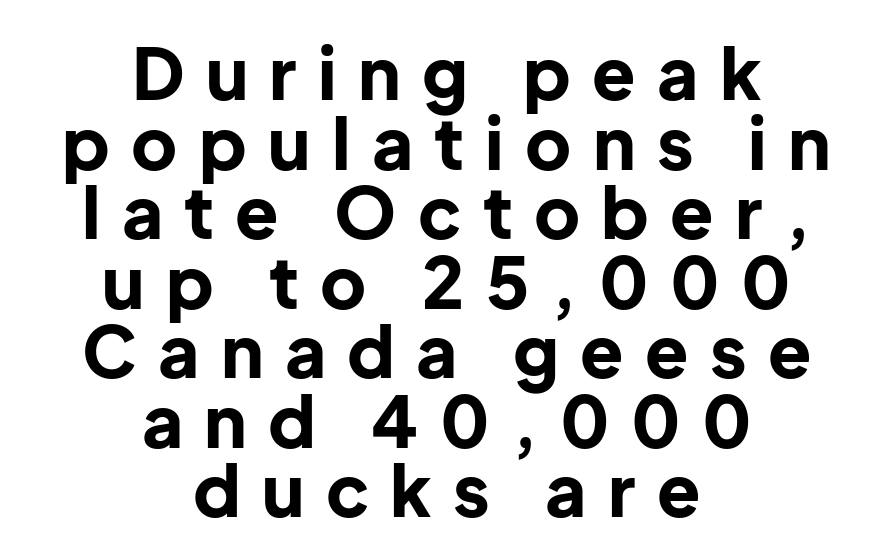
The gap between lines stays unmarked. Examine the stroke ends and you'll find no serifs. Bold? Absolutely — the strokes are thick and heavy. Spacing between characters has been opened up far beyond the box default. Visually the block forms a symmetrical silhouette, jagged on both flanks.
